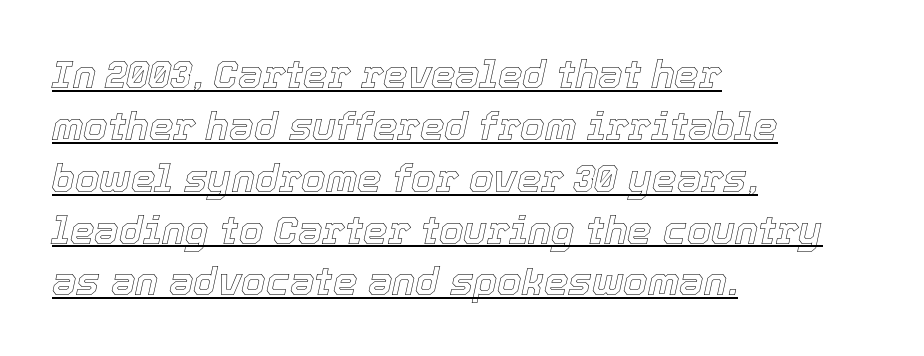
The image shows 39 px text type, italic (leaning right); set left-aligned, normal line spacing (1.33x), normal letter spacing, underlined; a medium x-height.
